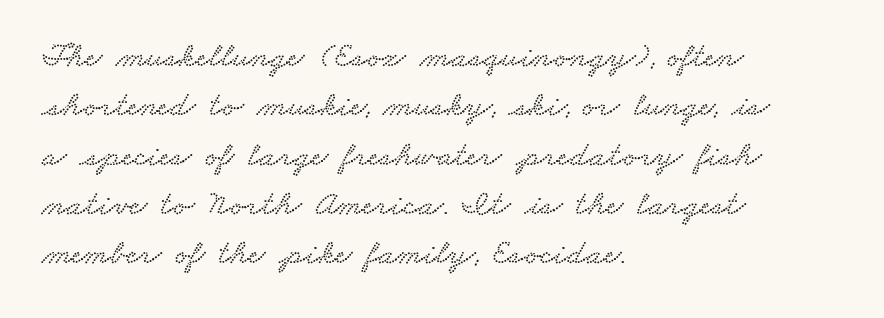
{"serif": "yes", "width": "wide", "stroke_contrast": "low", "x_height": "small", "monospaced": "no", "underline": "no", "align": "left", "line_spacing": "normal", "line_spacing_ratio": 1.41, "letter_spacing": "normal", "letter_spacing_em": 0.0, "glyph_px": 35}
